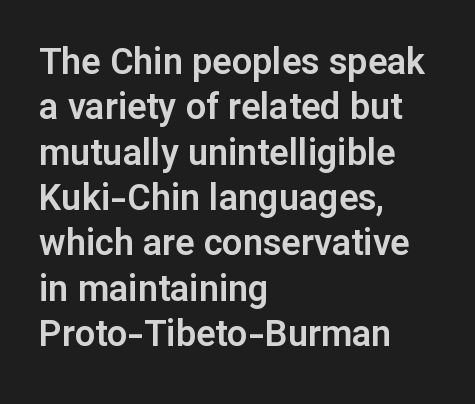
Words float on clear page, feet unadorned. Caption: standard tracking, unaltered. The lines are quadded left. The line-height multiplier appears to be the usual default.
